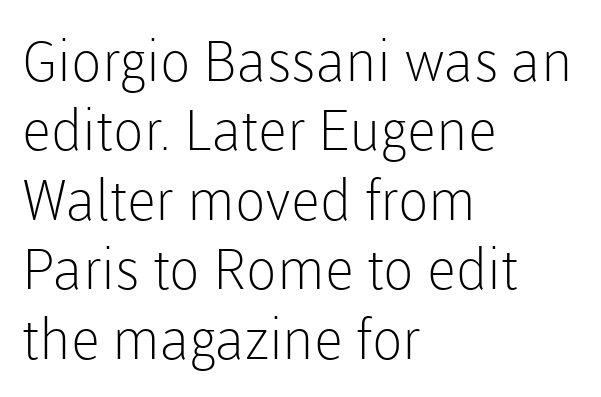
Q: Is the text bold? A: No.
Q: Is the text italic (slanted)? A: No, it is upright.
Q: Is the typeface a serif or a sans-serif typeface? A: Sans-serif.
Q: Is the text underlined? A: No.
Q: How is the paragraph aligned? A: Left-aligned.
Q: Is the spacing between letters normal or unusually wide? A: Normal.
Q: Width (condensed, normal, or wide)? A: Normal.
Q: Stroke contrast? A: Low.
Q: x-height? A: Medium.
Q: Monospaced? A: No.
